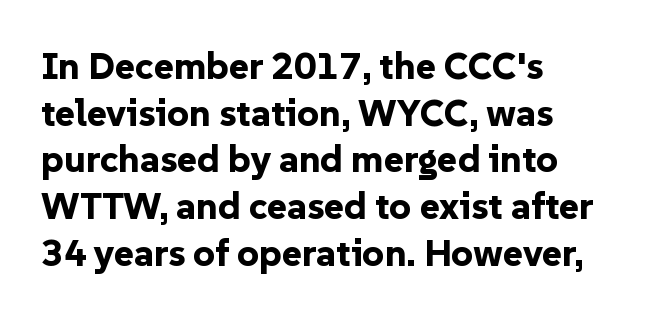
Q: Is the text bold? A: Yes.
Q: Is the text italic (slanted)? A: No, it is upright.
Q: Is the typeface a serif or a sans-serif typeface? A: Sans-serif.
Q: Is the text underlined? A: No.
Q: How is the paragraph aligned? A: Left-aligned.
Q: Is the spacing between letters normal or unusually wide? A: Normal.
Q: Width (condensed, normal, or wide)? A: Normal.
Q: Stroke contrast? A: Low.
Q: x-height? A: Medium.
Q: Monospaced? A: No.
